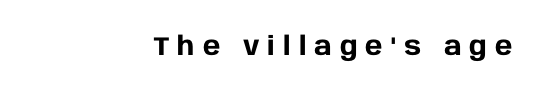
{"italic": "no", "bold": "yes", "underline": "no", "letter_spacing": "wide", "letter_spacing_em": 0.31, "glyph_px": 26}
